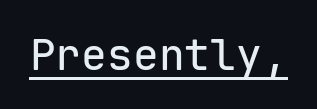
This rendering employs a face without finishing strokes, i.e., a sans-serif. The rendering keeps characters at their native spacing. These characters rest on top of a visible drawn line. Monospaced: the letters line up in strict vertical columns.
